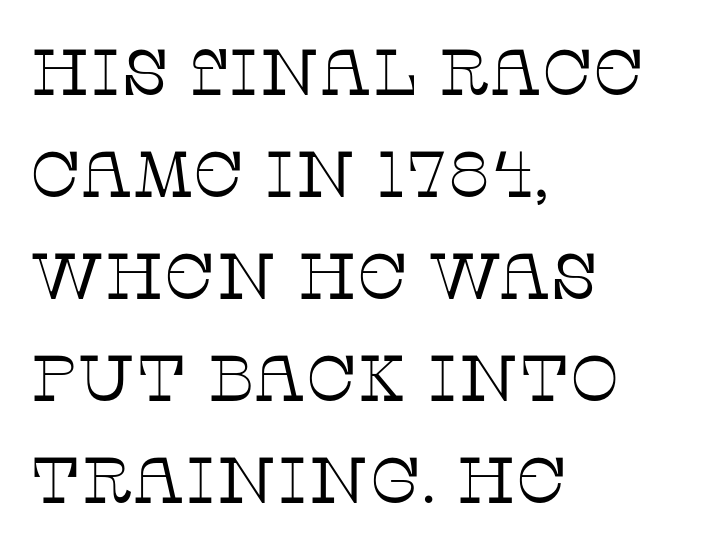
Q: Is the text bold? A: No.
Q: Is the text italic (slanted)? A: No, it is upright.
Q: Is the typeface a serif or a sans-serif typeface? A: Serif.
Q: Is the text underlined? A: No.
Q: How is the paragraph aligned? A: Left-aligned.
Q: Is the spacing between letters normal or unusually wide? A: Normal.
Q: Is the spacing between lines tight, normal or loose? A: Normal.
Q: Width (condensed, normal, or wide)? A: Normal.
Q: Stroke contrast? A: Low.
Q: x-height? A: Large.
Q: Monospaced? A: No.
